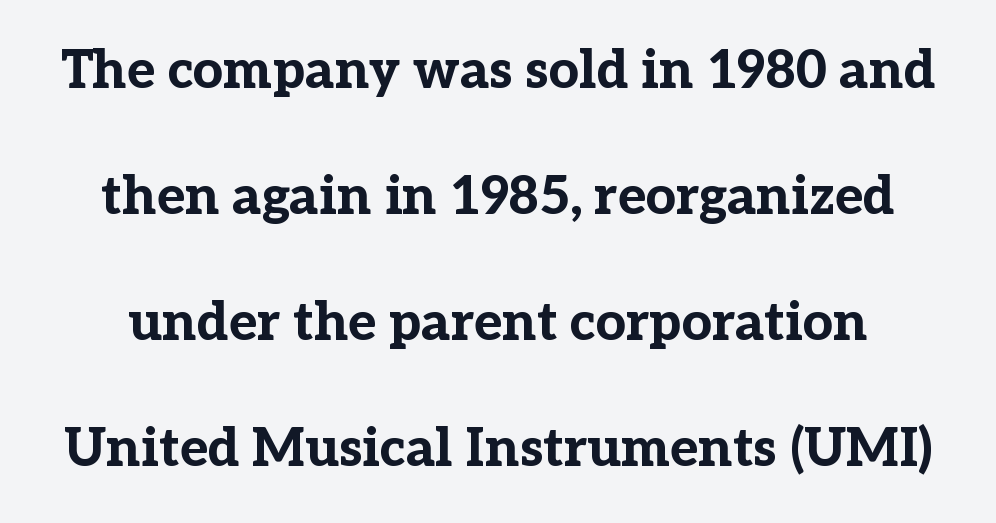
{"serif": "yes", "italic": "no", "bold": "yes", "weight": "bold", "width": "normal", "stroke_contrast": "low", "x_height": "medium", "monospaced": "no", "underline": "no", "line_spacing": "loose", "line_spacing_ratio": 2.38, "letter_spacing": "normal", "letter_spacing_em": 0.0, "glyph_px": 53}
